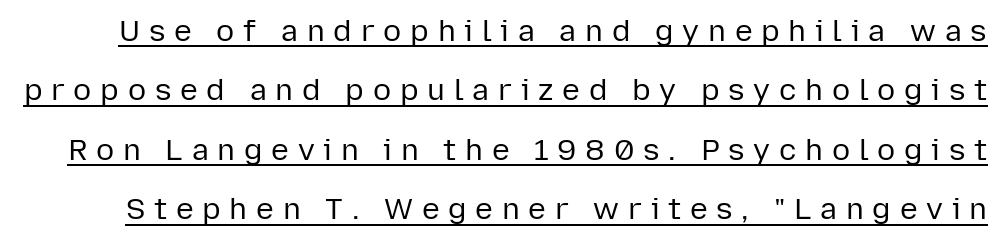
Stroke terminals: plain, sans-serif. Looks like someone drew a line under every word here. No italicization has been applied; the sample stays upright. Widely set lines give the paragraph a tall, airy silhouette. This sample has the flowing, uneven cadence of proportional lettering.
